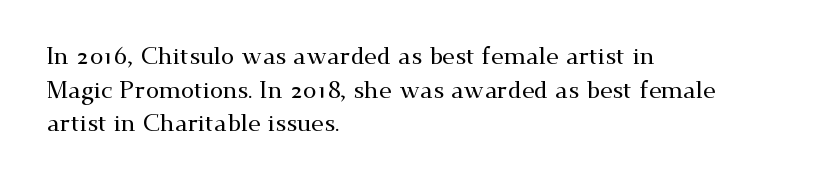
The image shows 24 px text type, upright; set left-aligned, normal line spacing (1.4x), normal letter spacing, not underlined.
